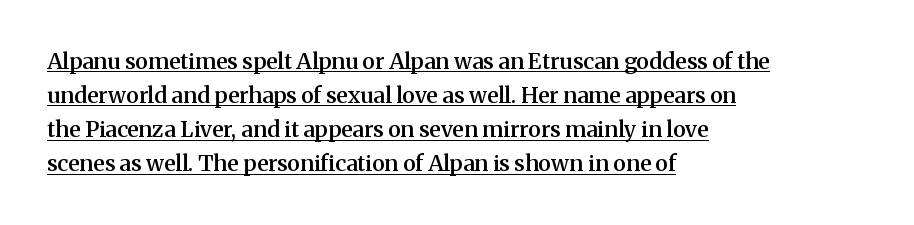
Strokes here are thickened, but only to semibold level. Notice how a bar underscores the lettering throughout. Where is the straight margin? On the left. This block has exactly the height ordinary leading produces. The rendering keeps characters at their native spacing.
